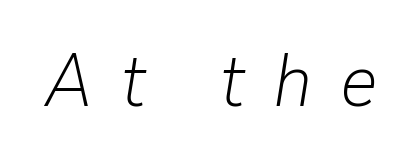
{"italic": "yes", "lean": "right", "slant_degrees": 9, "bold": "no", "weight": "light", "width": "normal", "stroke_contrast": "low", "x_height": "medium", "monospaced": "no", "underline": "no", "letter_spacing": "wide", "letter_spacing_em": 0.38, "glyph_px": 74}
